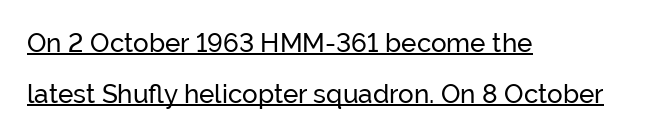
{"italic": "no", "underline": "yes", "align": "left", "line_spacing": "loose", "line_spacing_ratio": 1.96, "letter_spacing": "normal", "letter_spacing_em": 0.0, "glyph_px": 26}
